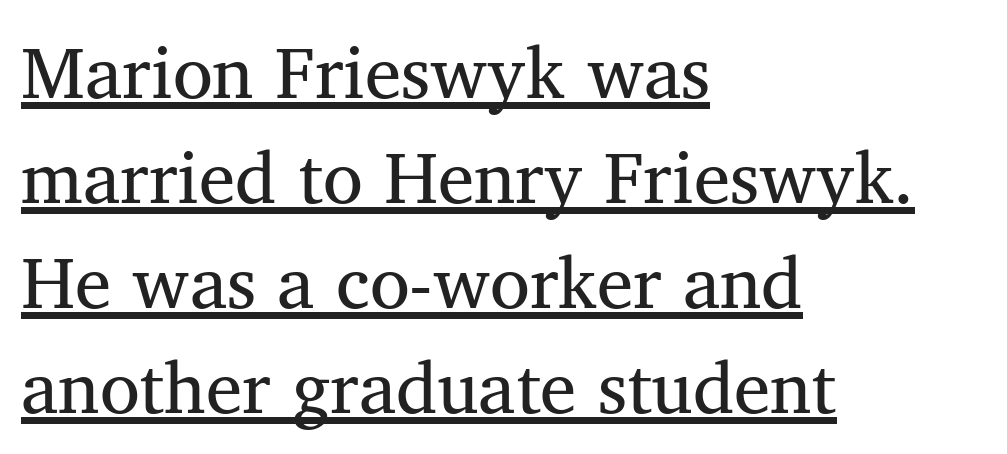
Note the varied advance widths — an 'i' is clearly narrower than an 'm'. What kind of face is this? One with serifs. Somebody hit Ctrl+U on this one — the words are underlined. Each new line begins a customary step beneath the previous one. Italic: no, the glyphs are upright roman.
